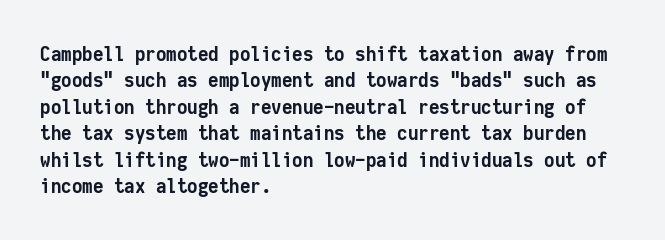
The image shows 21 px bold type, upright; set left-aligned, normal line spacing (1.26x), normal letter spacing, not underlined.
